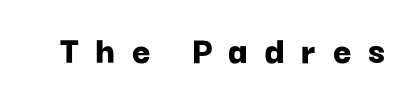
A typesetter would call this proportional, since set widths differ per character. What weight is shown? A full bold with thick strokes. These lines have a slow, spaced-out rhythm from letter to letter. The glyphs are unaccompanied by any horizontal stroke below them. Is this a sans? Yes — the strokes have no serifs. Do the letters lean? They stand straight.
